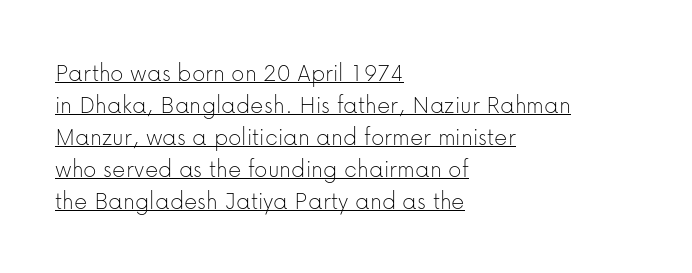
Q: Is the text bold? A: No.
Q: Is the text italic (slanted)? A: No, it is upright.
Q: Is the text underlined? A: Yes.
Q: How is the paragraph aligned? A: Left-aligned.
Q: Is the spacing between letters normal or unusually wide? A: Normal.
